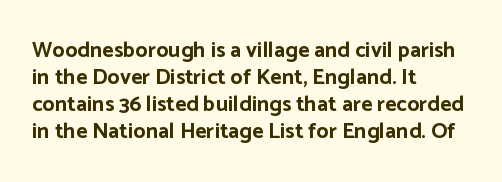
The image shows 22 px bold type, upright; set left-aligned, line spacing 1.22x, normal letter spacing, not underlined.
